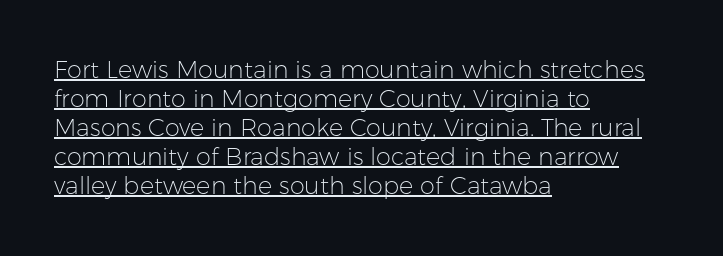
The image shows 24 px text type, upright; set left-aligned, line spacing 1.21x, normal letter spacing, underlined.
